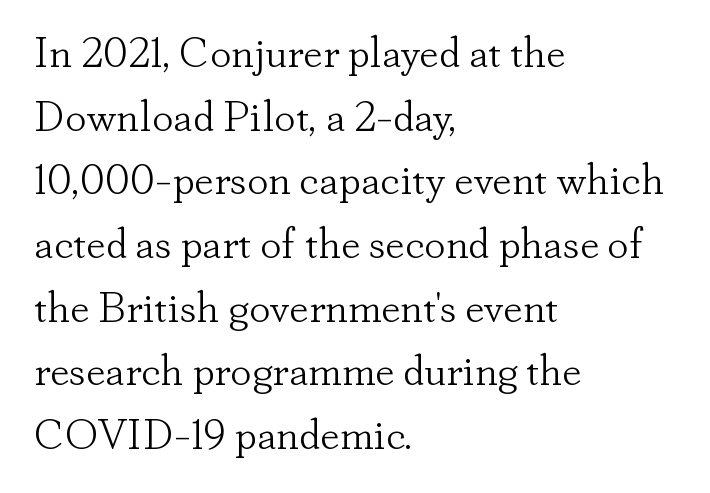
The face used here is rendered with its standard letterfit. Do the characters align in a grid? No, the font is proportional. The paragraph has a hard left edge and a soft right edge. Letters rest on an invisible, unmarked baseline. Yep, those are serifs on the letters.
